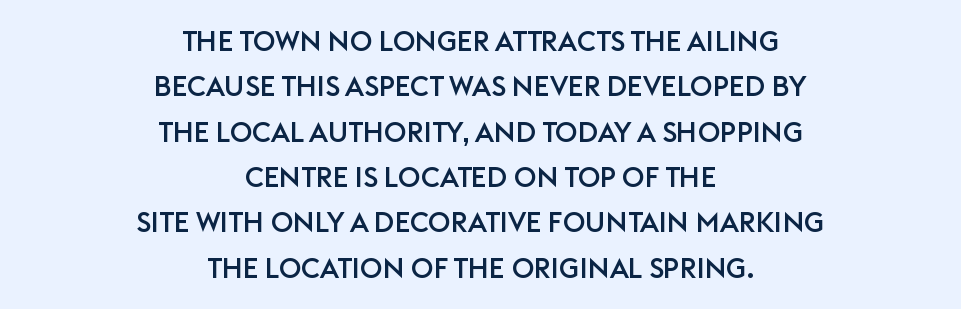
The image shows 28 px sans-serif type, upright; set centered, normal line spacing (1.62x), normal letter spacing, not underlined; low stroke contrast and a large x-height.
